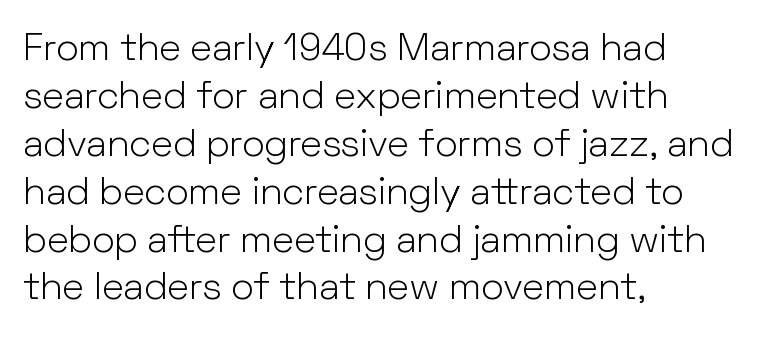
Ordinary non-slanted type is in use. In CSS terms this would be text-align: left. The passage shown is typeset with a sans-serif family. Type without underlining. The letters advance in unequal steps, a hallmark of proportional type.
